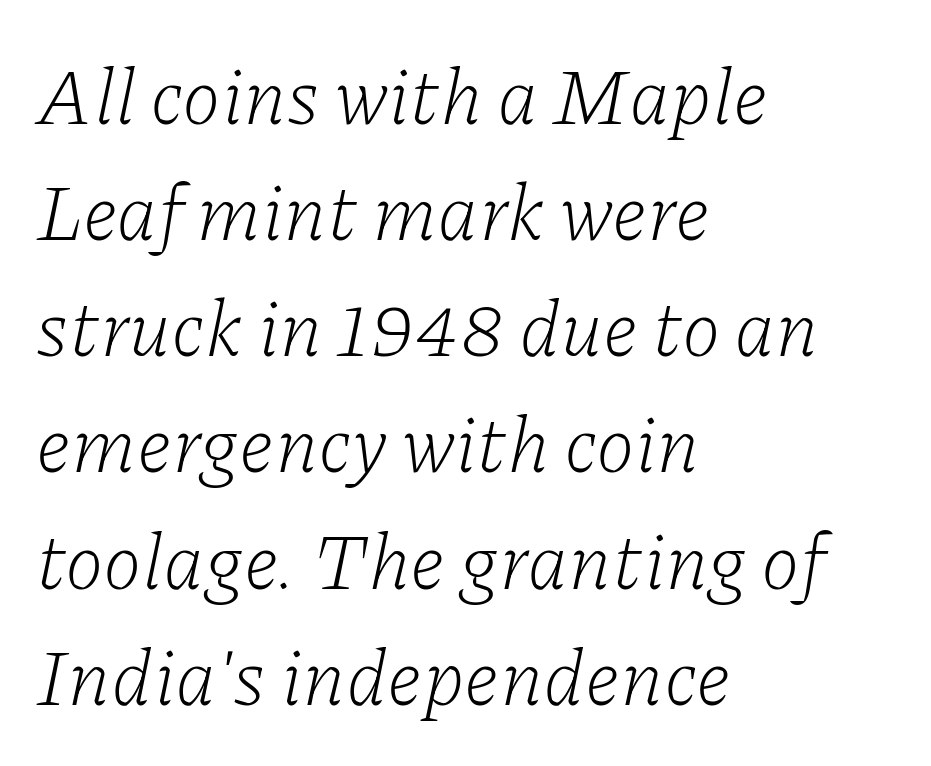
The image shows 79 px light serif type, italic (leaning right); set left-aligned, normal line spacing (1.47x), normal letter spacing, not underlined; low stroke contrast and a medium x-height.
